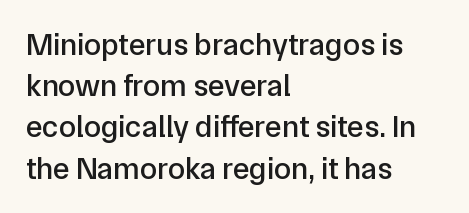
Q: Is the text italic (slanted)? A: No, it is upright.
Q: Is the typeface a serif or a sans-serif typeface? A: Sans-serif.
Q: Is the text underlined? A: No.
Q: How is the paragraph aligned? A: Left-aligned.
Q: Is the spacing between letters normal or unusually wide? A: Normal.
Q: Is the spacing between lines tight, normal or loose? A: Normal.
Q: Width (condensed, normal, or wide)? A: Normal.
Q: Stroke contrast? A: Low.
Q: x-height? A: Medium.
Q: Monospaced? A: No.
